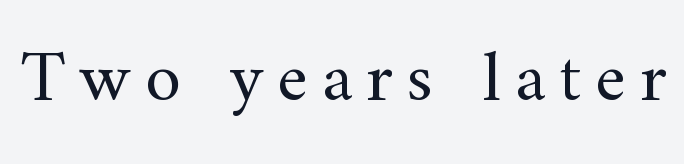
Type without underlining. Little horizontal feet cap the strokes, marking this as serif type. A roman cut, with each character standing at attention. The letters advance in unequal steps, a hallmark of proportional type. Stems here are at most as thick as an everyday book face.
